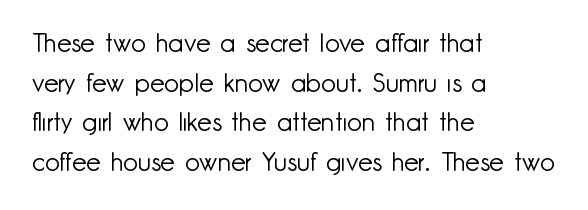
Q: Is the text bold? A: No.
Q: Is the text italic (slanted)? A: No, it is upright.
Q: Is the text underlined? A: No.
Q: How is the paragraph aligned? A: Left-aligned.
Q: Is the spacing between letters normal or unusually wide? A: Normal.
Q: Is the spacing between lines tight, normal or loose? A: Normal.
